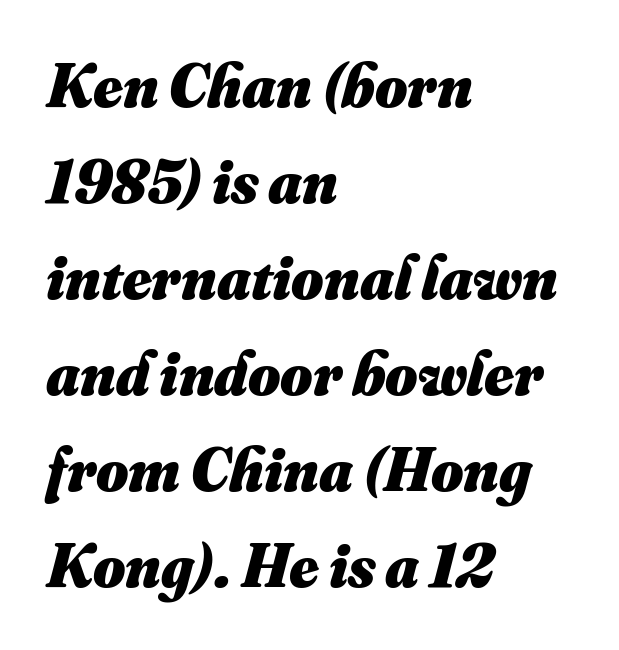
{"bold": "yes", "weight": "heavy", "width": "normal", "stroke_contrast": "medium", "x_height": "small", "monospaced": "no", "underline": "no", "align": "left", "line_spacing": "normal", "line_spacing_ratio": 1.55, "letter_spacing": "normal", "letter_spacing_em": 0.0, "glyph_px": 62}
